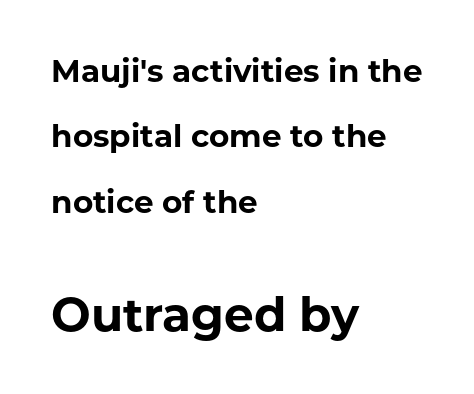
Q: Is the text bold? A: Yes.
Q: Is the text italic (slanted)? A: No, it is upright.
Q: Is the typeface a serif or a sans-serif typeface? A: Sans-serif.
Q: Is the text underlined? A: No.
Q: How is the paragraph aligned? A: Left-aligned.
Q: Is the spacing between letters normal or unusually wide? A: Normal.
Q: Is the spacing between lines tight, normal or loose? A: Loose.
Q: Which block of text is set in a larger size, the first (top) or the second (bottom)? A: The second (bottom) one.
Q: Width (condensed, normal, or wide)? A: Normal.
Q: Stroke contrast? A: Low.
Q: x-height? A: Medium.
Q: Monospaced? A: No.
